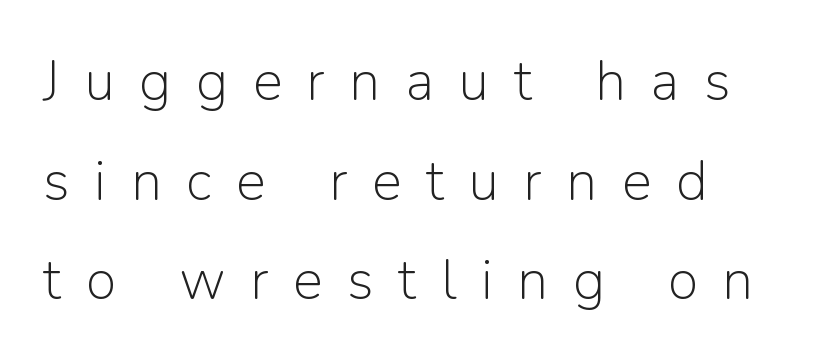
{"serif": "no", "italic": "no", "bold": "no", "weight": "light", "width": "normal", "stroke_contrast": "low", "x_height": "medium", "monospaced": "no", "underline": "no", "align": "left", "line_spacing_ratio": 1.78, "letter_spacing": "wide", "letter_spacing_em": 0.44, "glyph_px": 56}
